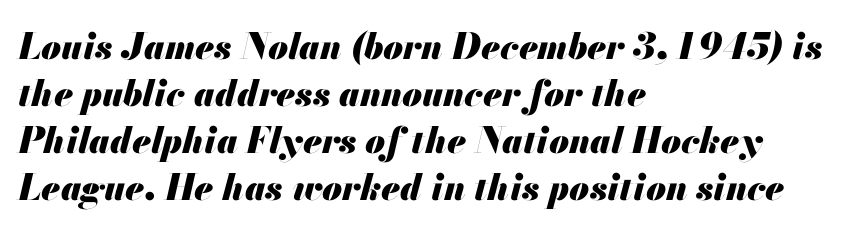
{"italic": "yes", "lean": "right", "slant_degrees": 13, "bold": "yes", "weight": "heavy", "width": "normal", "stroke_contrast": "medium", "x_height": "small", "monospaced": "no", "underline": "no", "align": "left", "line_spacing": "normal", "line_spacing_ratio": 1.31, "letter_spacing": "normal", "letter_spacing_em": 0.0, "glyph_px": 36}
